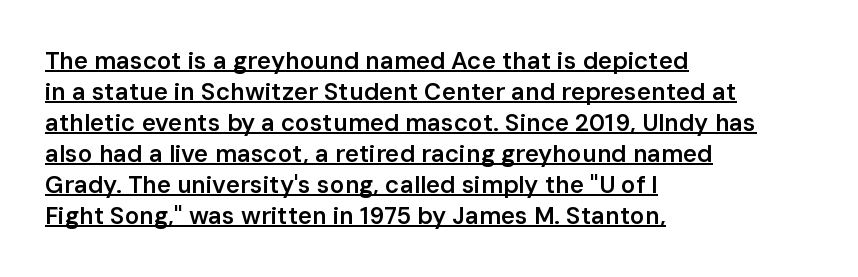
{"italic": "no", "bold": "semi", "underline": "yes", "align": "left", "line_spacing": "normal", "line_spacing_ratio": 1.29, "letter_spacing": "normal", "letter_spacing_em": 0.0, "glyph_px": 24}
